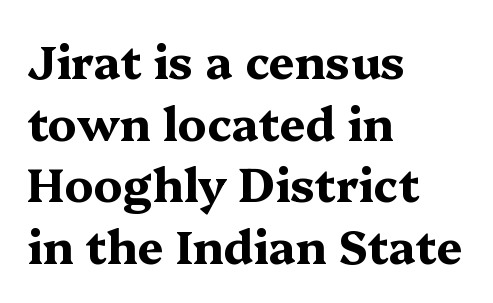
This sample has the flowing, uneven cadence of proportional lettering. Italic: no, the glyphs are upright roman. Strong, thick strokes mark this as bold type. The designer left line spacing at the default.
